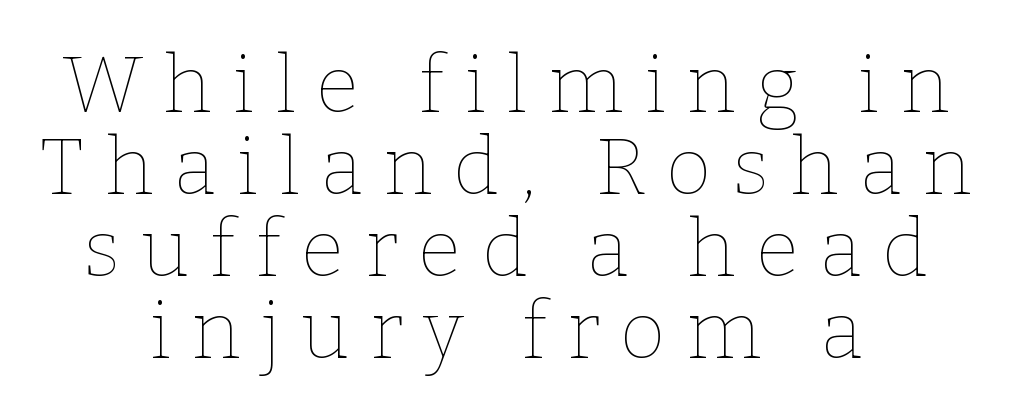
The image shows 79 px thin type, upright; set centered, tight line spacing (1.04x), unusually wide letter spacing (+0.26 em), not underlined; low stroke contrast and a medium x-height.
